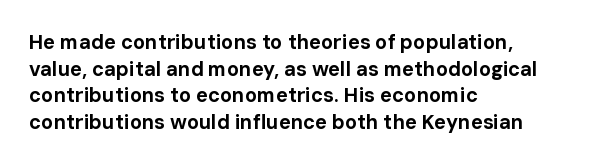
{"italic": "no", "bold": "yes", "underline": "no", "align": "left", "line_spacing": "normal", "line_spacing_ratio": 1.33, "letter_spacing": "normal", "letter_spacing_em": 0.0, "glyph_px": 20}
